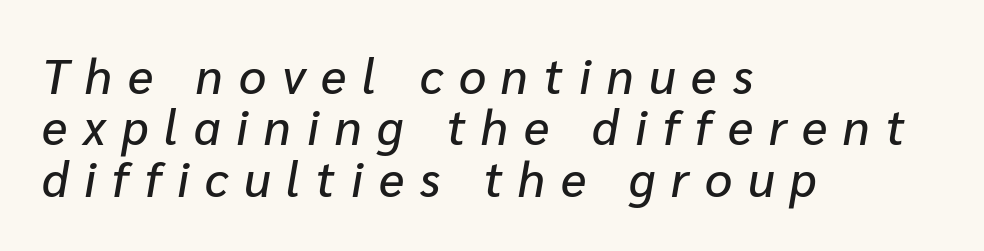
The image shows 48 px text type, italic (leaning right); set left-aligned, tight line spacing (1.07x), unusually wide letter spacing (+0.33 em), not underlined; low stroke contrast and a medium x-height.
